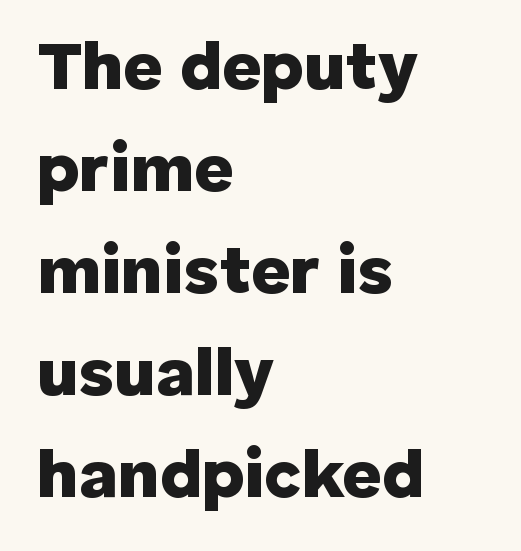
Q: Is the text bold? A: Yes.
Q: Is the text italic (slanted)? A: No, it is upright.
Q: Is the typeface a serif or a sans-serif typeface? A: Sans-serif.
Q: Is the text underlined? A: No.
Q: How is the paragraph aligned? A: Left-aligned.
Q: Is the spacing between letters normal or unusually wide? A: Normal.
Q: Is the spacing between lines tight, normal or loose? A: Normal.
Q: Width (condensed, normal, or wide)? A: Normal.
Q: Stroke contrast? A: Low.
Q: x-height? A: Medium.
Q: Monospaced? A: No.
